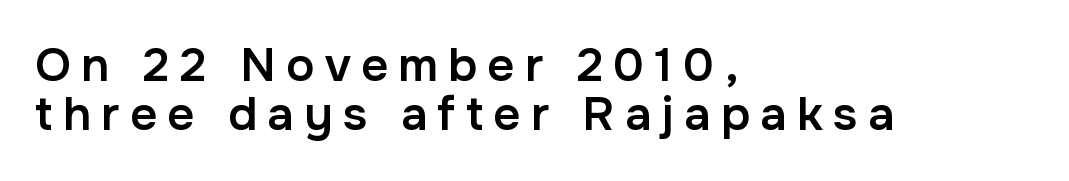
{"serif": "no", "italic": "no", "bold": "semi", "weight": "semibold", "width": "normal", "stroke_contrast": "low", "x_height": "medium", "monospaced": "no", "underline": "no", "align": "left", "line_spacing": "tight", "line_spacing_ratio": 1.05, "letter_spacing": "wide", "letter_spacing_em": 0.22, "glyph_px": 47}
